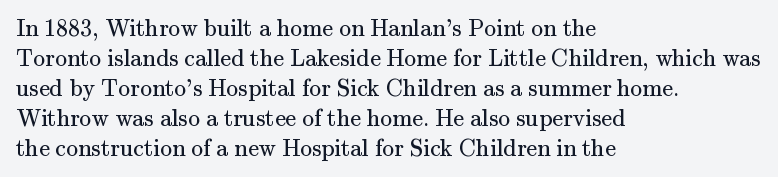
Honestly, there is no underline to notice here at all. The font's upright variant was chosen for this text. Horizontally, the lines are justified to the leading edge only. Bold? No — there's no thickening of the strokes.
